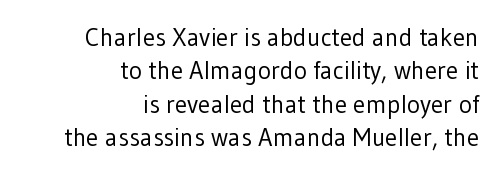
The image shows 25 px text type, upright; set right-aligned, normal line spacing (1.34x), normal letter spacing, not underlined.
